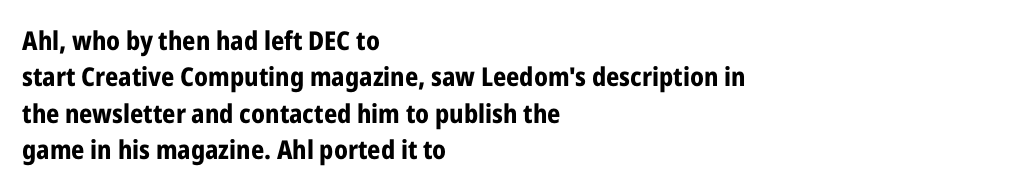
{"italic": "no", "bold": "yes", "underline": "no", "align": "left", "line_spacing": "normal", "line_spacing_ratio": 1.4, "letter_spacing": "normal", "letter_spacing_em": 0.0, "glyph_px": 26}
